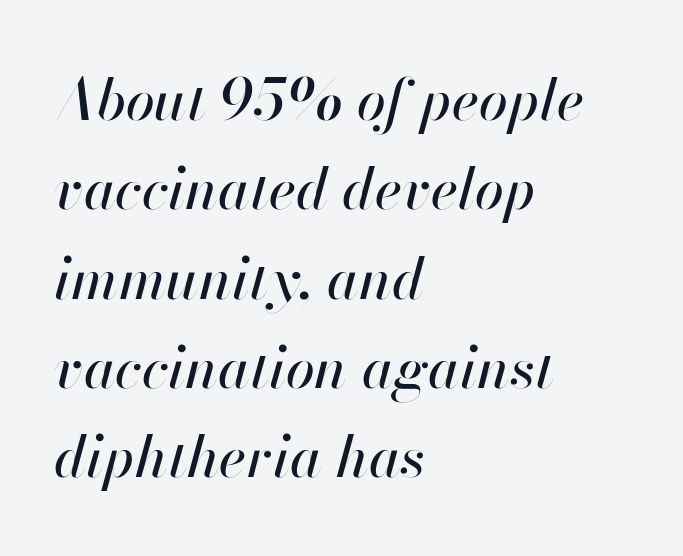
A typesetter would mark this as italic. In CSS terms this would be text-align: left. The horizontal fit of the characters is conventional and even. Here the designer chose a conventional face with non-uniform glyph widths.
